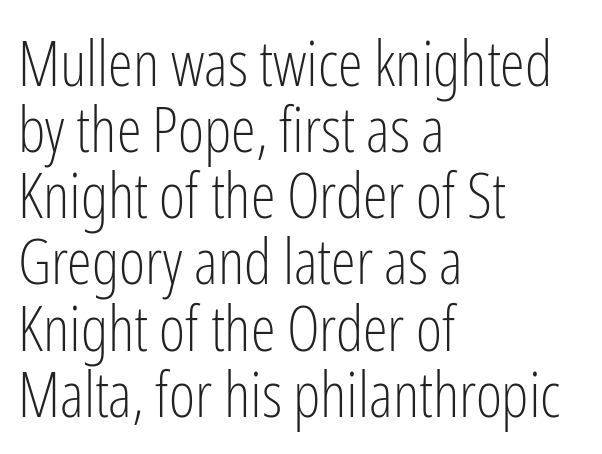
The image shows 63 px light, condensed sans-serif type, upright; set left-aligned, tight line spacing (1.05x), normal letter spacing, not underlined; low stroke contrast and a medium x-height.
